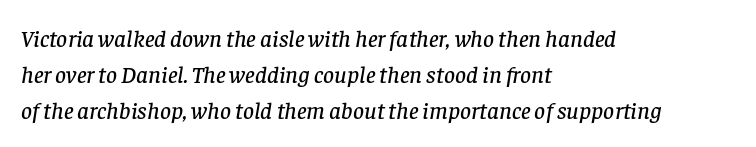
Glance below the letters and you will spot only blank space. Regular leading. Observe the lean: these are italic letterforms. Reading down the block, your eye returns to a fixed left position each line. Nothing unusual about the tracking: characters are spaced as the font intends.
